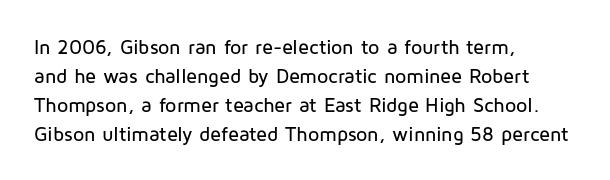
{"italic": "no", "underline": "no", "align": "left", "line_spacing": "normal", "line_spacing_ratio": 1.45, "letter_spacing": "normal", "letter_spacing_em": 0.0, "glyph_px": 20}
